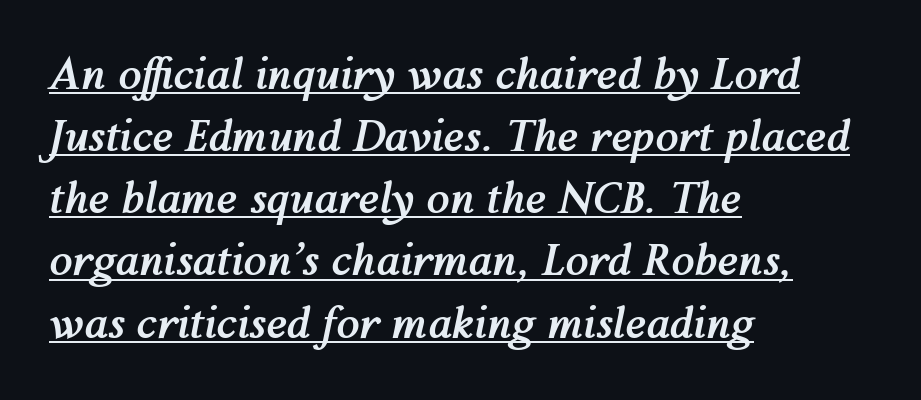
{"italic": "yes", "lean": "right", "slant_degrees": 12, "bold": "yes", "weight": "semibold", "width": "normal", "stroke_contrast": "medium", "x_height": "medium", "monospaced": "no", "underline": "yes", "align": "left", "line_spacing": "normal", "line_spacing_ratio": 1.48, "letter_spacing": "normal", "letter_spacing_em": 0.0, "glyph_px": 42}
